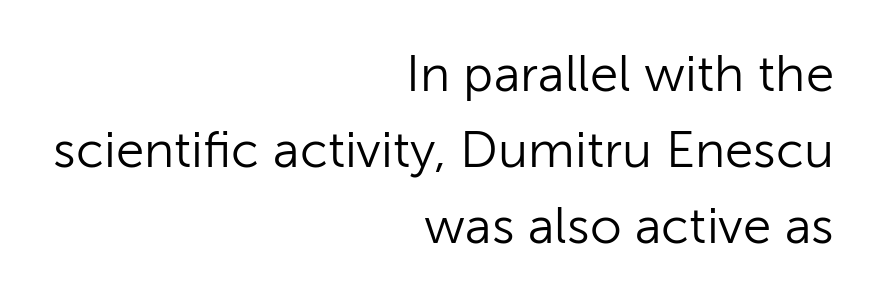
A typesetter would label this face a sans. A roman cut, with each character standing at attention. A typesetter would call this proportional, since set widths differ per character. Quick note: interline space is typical. A light-to-regular cut is what we see here.
